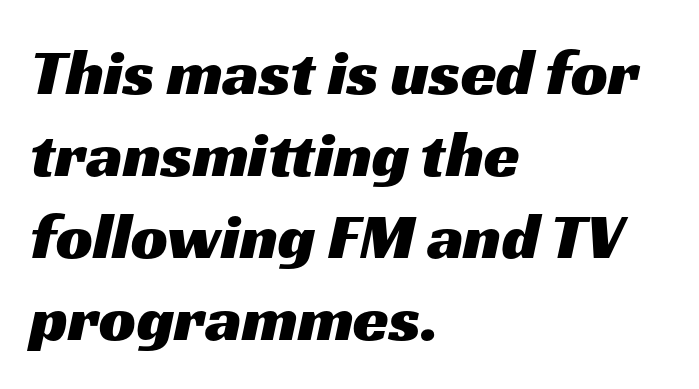
The image shows 65 px wide sans-serif type; set left-aligned, normal line spacing (1.26x), normal letter spacing, not underlined; medium stroke contrast and a medium x-height.
